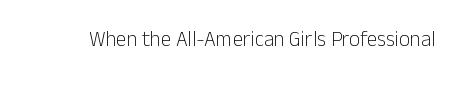
{"italic": "no", "bold": "no", "underline": "no", "letter_spacing": "normal", "letter_spacing_em": 0.0, "glyph_px": 21}
